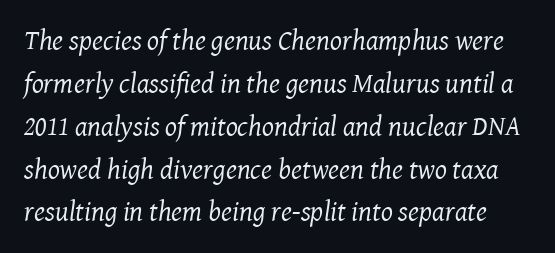
{"serif": "yes", "italic": "yes", "lean": "right", "slant_degrees": 8, "bold": "no", "weight": "regular", "width": "normal", "stroke_contrast": "medium", "x_height": "medium", "monospaced": "no", "underline": "no", "line_spacing": "normal", "line_spacing_ratio": 1.53, "letter_spacing": "normal", "letter_spacing_em": 0.0, "glyph_px": 28}
